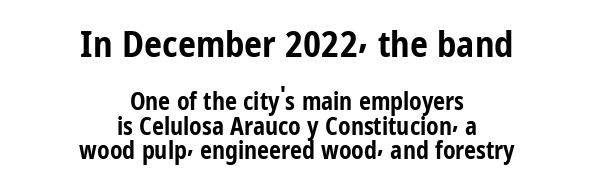
{"serif": "no", "italic": "no", "bold": "yes", "weight": "bold", "width": "condensed", "stroke_contrast": "low", "x_height": "medium", "monospaced": "no", "underline": "no", "align": "center", "line_spacing": "tight", "line_spacing_ratio": 1.03, "letter_spacing": "normal", "letter_spacing_em": 0.0, "larger_block": "first", "size_ratio": 1.5, "glyph_px": 36}
